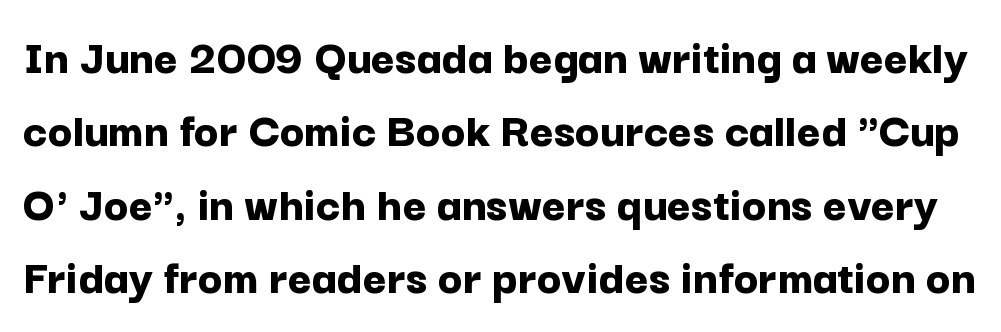
{"serif": "no", "italic": "no", "bold": "yes", "weight": "bold", "width": "normal", "stroke_contrast": "low", "x_height": "medium", "monospaced": "no", "underline": "no", "line_spacing": "normal", "line_spacing_ratio": 1.44, "letter_spacing": "normal", "letter_spacing_em": 0.0, "glyph_px": 51}
